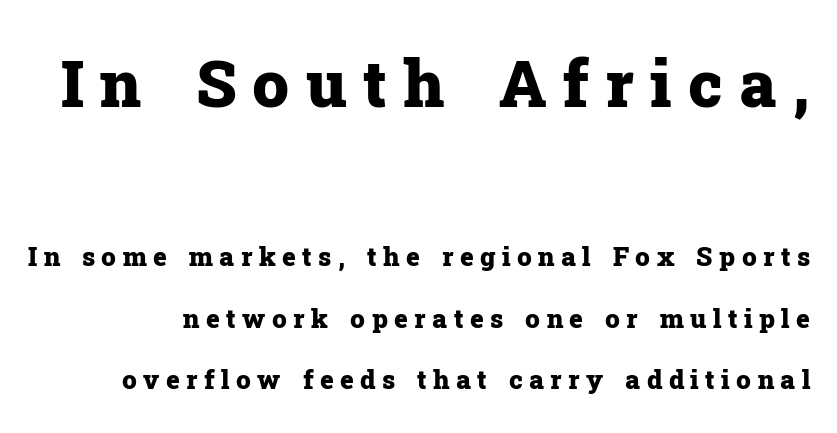
The image shows 65 px heavy serif type, upright; set loose line spacing (2.38x), unusually wide letter spacing (+0.25 em), not underlined; the first (top) block is 2.5x larger; low stroke contrast and a medium x-height.
